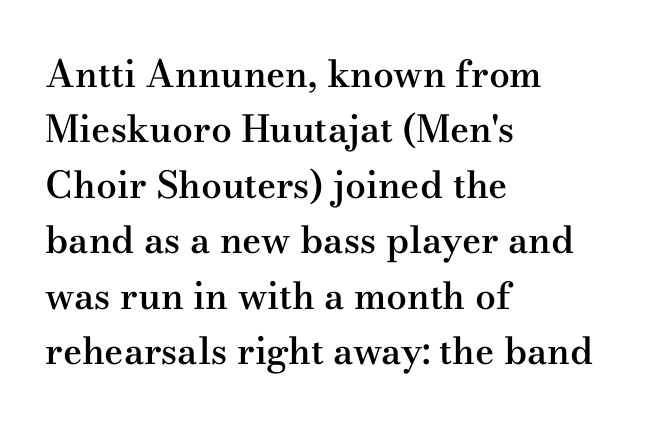
The image shows 37 px semibold, wide serif type, upright; set left-aligned, normal line spacing (1.5x), normal letter spacing, not underlined; medium stroke contrast and a small x-height.
